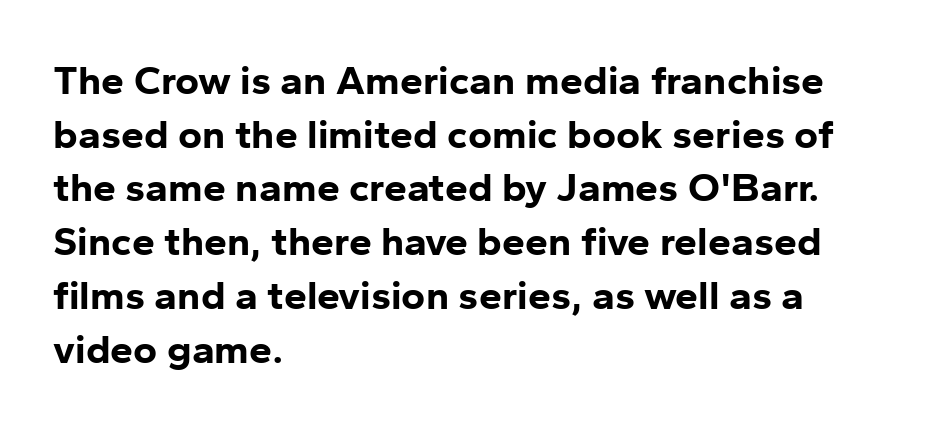
The string is rendered with underlining switched off. The font is running at its bold setting. Vertical strokes here are truly vertical. Normally led — the rows are evenly, conventionally spaced.
